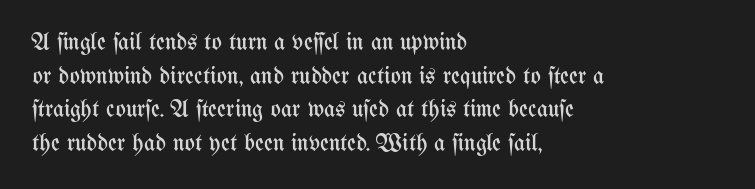
{"italic": "no", "bold": "no", "underline": "no", "align": "left", "line_spacing": "normal", "line_spacing_ratio": 1.4, "letter_spacing": "normal", "letter_spacing_em": 0.0, "glyph_px": 24}
